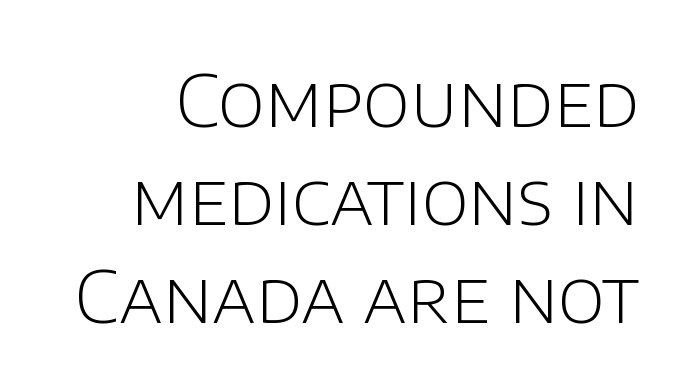
Every stem runs plumb, perpendicular to the baseline. Letter spacing: default. A normal amount of white space separates one row of letters from the next. The weight tops out at a normal text grade. Typographically, this falls in the sans-serif category. You could not count columns in this text — the font is proportionally spaced.
